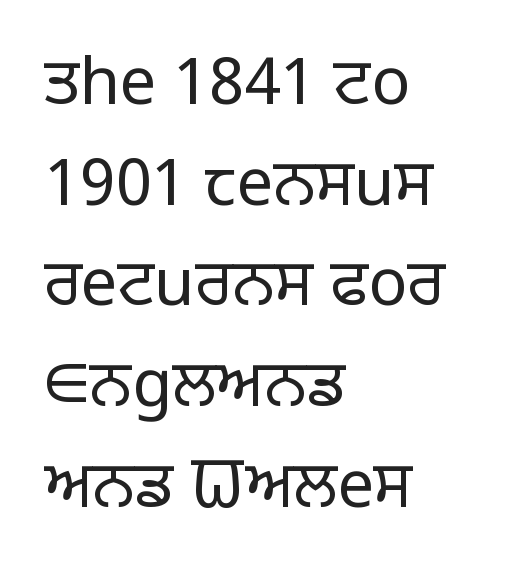
Q: Is the text bold? A: No.
Q: Is the text italic (slanted)? A: No, it is upright.
Q: Is the typeface a serif or a sans-serif typeface? A: Sans-serif.
Q: Is the text underlined? A: No.
Q: How is the paragraph aligned? A: Left-aligned.
Q: Is the spacing between letters normal or unusually wide? A: Normal.
Q: Is the spacing between lines tight, normal or loose? A: Normal.
Q: Width (condensed, normal, or wide)? A: Normal.
Q: Stroke contrast? A: Low.
Q: x-height? A: Large.
Q: Monospaced? A: No.
